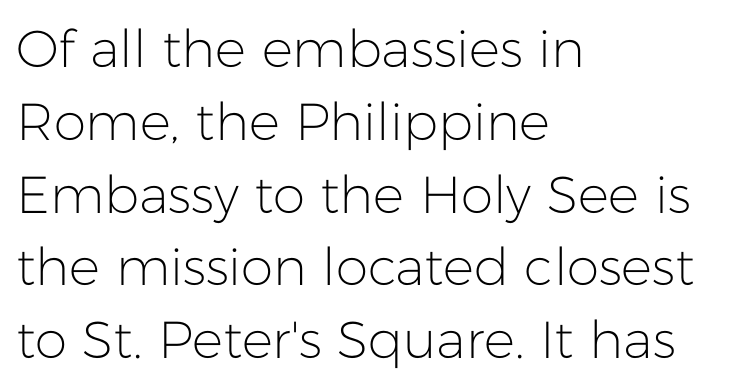
{"serif": "no", "italic": "no", "bold": "no", "weight": "light", "width": "normal", "stroke_contrast": "low", "x_height": "medium", "monospaced": "no", "underline": "no", "align": "left", "line_spacing": "normal", "line_spacing_ratio": 1.4, "letter_spacing": "normal", "letter_spacing_em": 0.0, "glyph_px": 52}
